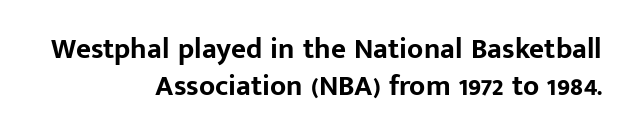
The image shows 29 px bold sans-serif type, upright; set right-aligned, normal line spacing (1.26x), normal letter spacing, not underlined; low stroke contrast and a medium x-height.
